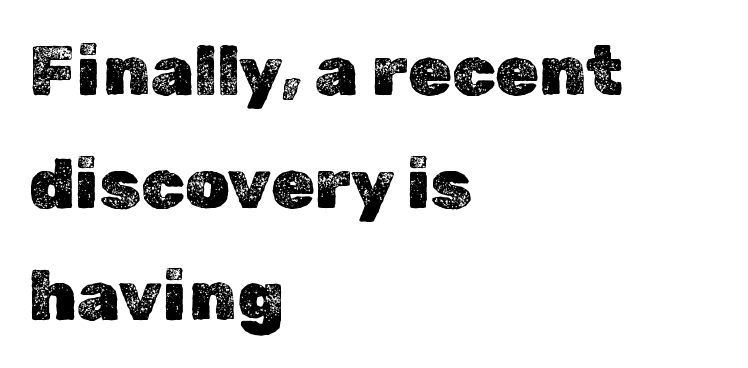
Only glyphs here, with clear space below each row. The vertical gap from one line to the next is medium. Vertical strokes here are truly vertical. You could not count columns in this text — the font is proportionally spaced. Short and long lines alike share a common starting point at left. Here the glyphs are tracked normally, forming tight word shapes.
